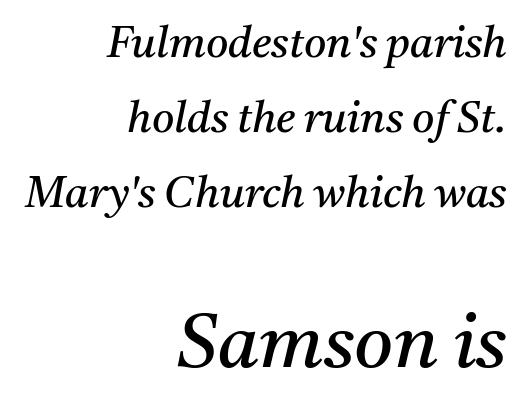
The image shows 75 px regular-weight serif type, italic (leaning right); set right-aligned, line spacing 1.75x, normal letter spacing, not underlined; the second (bottom) block is 1.74x larger; medium stroke contrast and a medium x-height.
